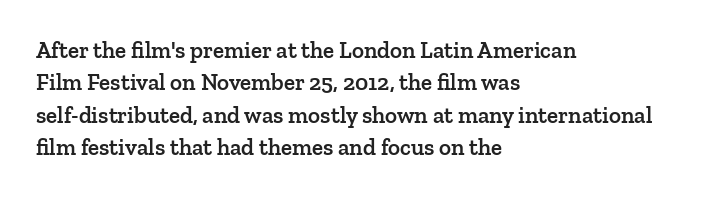
The image shows 23 px text type, upright; set left-aligned, normal line spacing (1.41x), normal letter spacing, not underlined.
